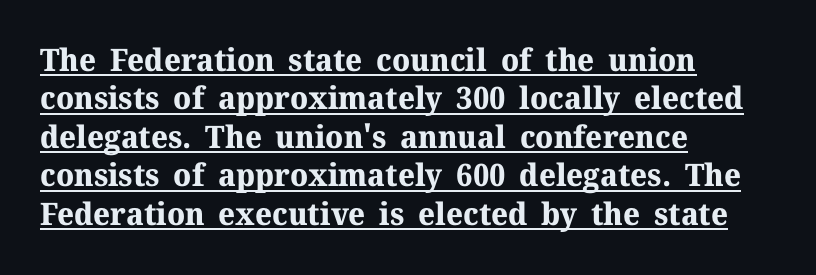
{"serif": "yes", "italic": "no", "bold": "yes", "weight": "bold", "width": "normal", "stroke_contrast": "medium", "x_height": "medium", "monospaced": "no", "underline": "yes", "align": "left", "line_spacing_ratio": 1.24, "letter_spacing": "normal", "letter_spacing_em": 0.0, "glyph_px": 31}
